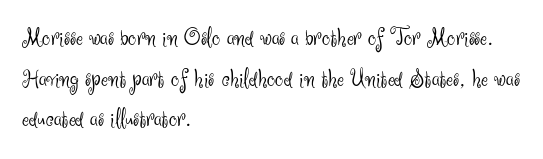
The zone under the glyphs is completely vacant. Letters have the restrained weight of plain body copy at most. Line beginnings align vertically; line endings do not. The gaps between neighbouring characters are ordinary and unremarkable.
